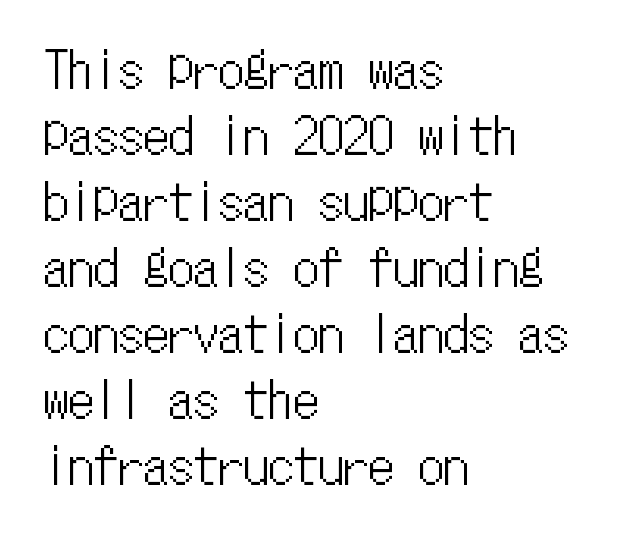
Q: Is the text italic (slanted)? A: No, it is upright.
Q: Is the text underlined? A: No.
Q: How is the paragraph aligned? A: Left-aligned.
Q: Is the spacing between letters normal or unusually wide? A: Normal.
Q: Is the spacing between lines tight, normal or loose? A: Normal.
Q: Width (condensed, normal, or wide)? A: Condensed.
Q: Stroke contrast? A: Low.
Q: x-height? A: Medium.
Q: Monospaced? A: Yes.
